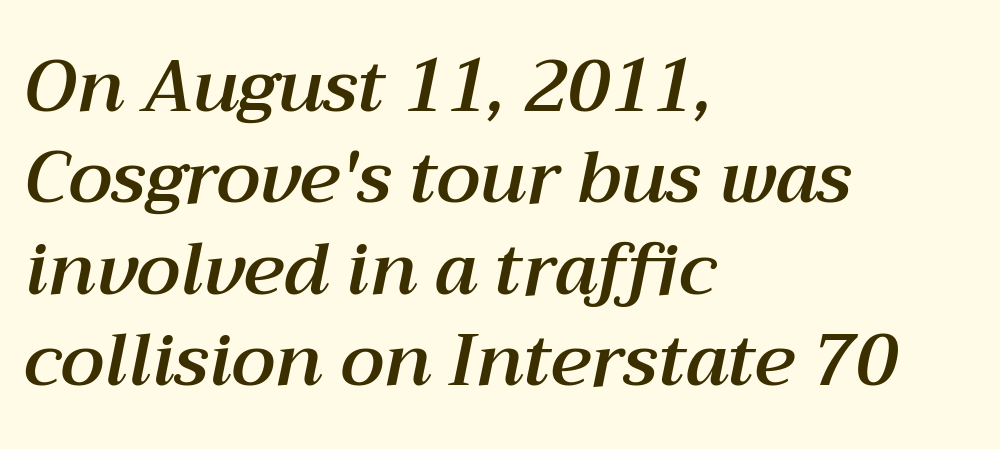
The string is rendered with underlining switched off. Think of a printed novel: that variable character pitch is what you see here. Interline gaps are of average width in this sample. If you drew a ruler down the left edge, every line would touch it. There is no visible air inserted between adjacent glyphs. The face used here has a pronounced slope to its letters.
